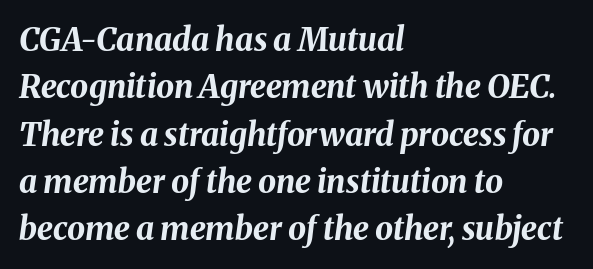
Q: Is the text bold? A: Yes.
Q: Is the text italic (slanted)? A: Yes, it leans right by about 8 degrees.
Q: Is the text underlined? A: No.
Q: How is the paragraph aligned? A: Left-aligned.
Q: Is the spacing between letters normal or unusually wide? A: Normal.
Q: Is the spacing between lines tight, normal or loose? A: Normal.
Q: Width (condensed, normal, or wide)? A: Normal.
Q: Stroke contrast? A: Medium.
Q: x-height? A: Medium.
Q: Monospaced? A: No.
